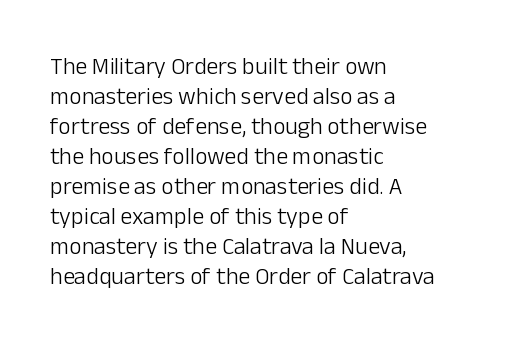
{"italic": "no", "bold": "no", "underline": "no", "align": "left", "line_spacing": "normal", "line_spacing_ratio": 1.25, "letter_spacing": "normal", "letter_spacing_em": 0.0, "glyph_px": 24}
